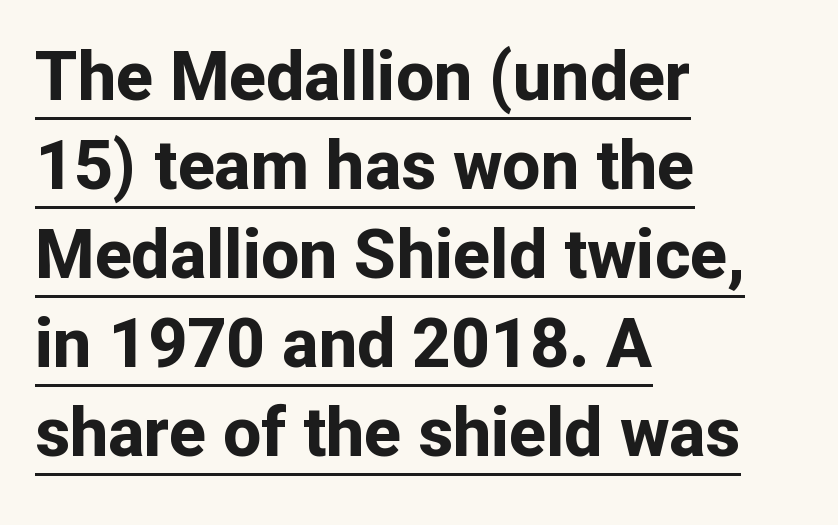
Q: Is the text bold? A: Yes.
Q: Is the text italic (slanted)? A: No, it is upright.
Q: Is the typeface a serif or a sans-serif typeface? A: Sans-serif.
Q: Is the text underlined? A: Yes.
Q: How is the paragraph aligned? A: Left-aligned.
Q: Is the spacing between letters normal or unusually wide? A: Normal.
Q: Is the spacing between lines tight, normal or loose? A: Normal.
Q: Width (condensed, normal, or wide)? A: Normal.
Q: Stroke contrast? A: Low.
Q: x-height? A: Medium.
Q: Monospaced? A: No.
